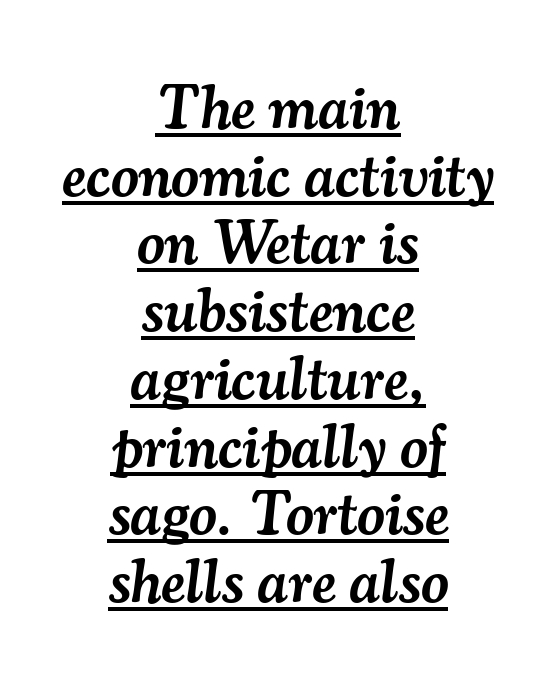
{"serif": "yes", "italic": "yes", "lean": "right", "slant_degrees": 7, "bold": "semi", "weight": "semibold", "width": "normal", "stroke_contrast": "medium", "x_height": "small", "monospaced": "no", "underline": "yes", "align": "center", "line_spacing": "tight", "line_spacing_ratio": 1.11, "letter_spacing": "normal", "letter_spacing_em": 0.0, "glyph_px": 61}
